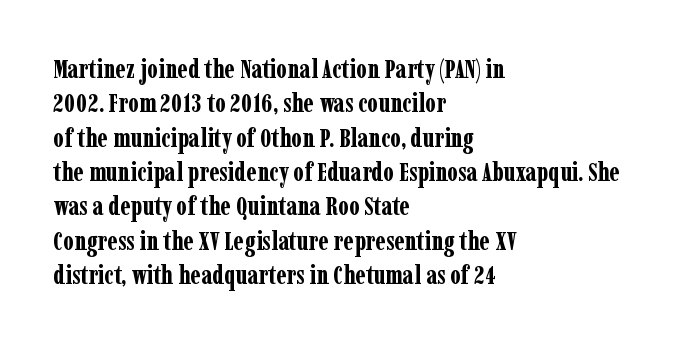
{"italic": "no", "bold": "yes", "underline": "no", "align": "left", "line_spacing": "normal", "line_spacing_ratio": 1.32, "letter_spacing": "normal", "letter_spacing_em": 0.0, "glyph_px": 26}
